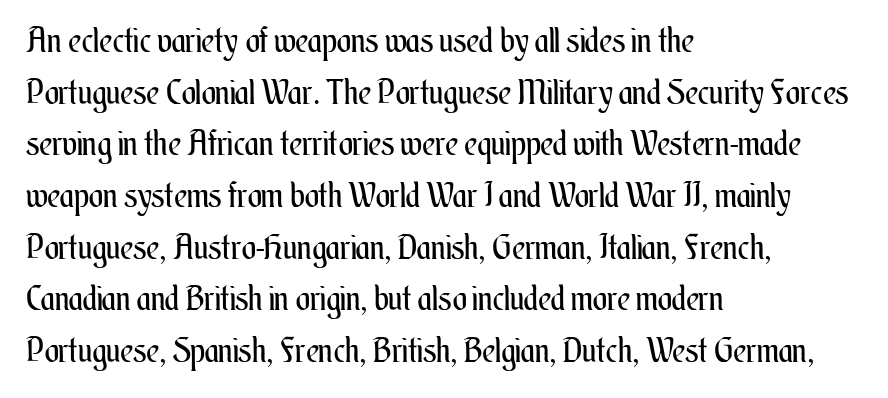
Q: Is the text bold? A: No.
Q: Is the text italic (slanted)? A: No, it is upright.
Q: Is the text underlined? A: No.
Q: How is the paragraph aligned? A: Left-aligned.
Q: Is the spacing between letters normal or unusually wide? A: Normal.
Q: Is the spacing between lines tight, normal or loose? A: Normal.
Q: Width (condensed, normal, or wide)? A: Condensed.
Q: Stroke contrast? A: Medium.
Q: x-height? A: Small.
Q: Monospaced? A: No.
